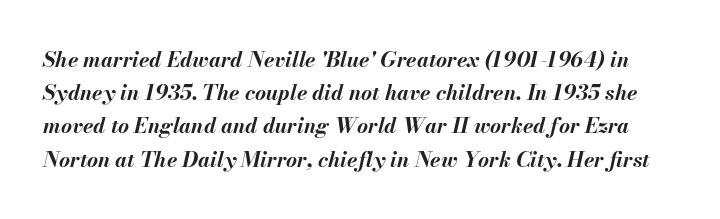
The vertical gap from one line to the next is medium. On the weight axis this lands at bold, roughly 700. Compared with ordinary roman type, these characters are visibly tilted. Inter-character spacing is left at the font's built-in metrics. Glance below the letters and you will spot only blank space.
